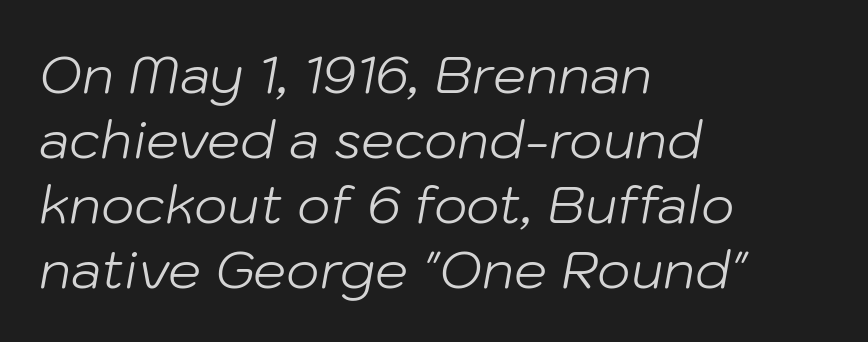
{"italic": "yes", "lean": "right", "slant_degrees": 10, "bold": "no", "weight": "light", "width": "normal", "stroke_contrast": "low", "x_height": "medium", "monospaced": "no", "underline": "no", "align": "left", "line_spacing": "normal", "line_spacing_ratio": 1.25, "letter_spacing": "normal", "letter_spacing_em": 0.0, "glyph_px": 52}
